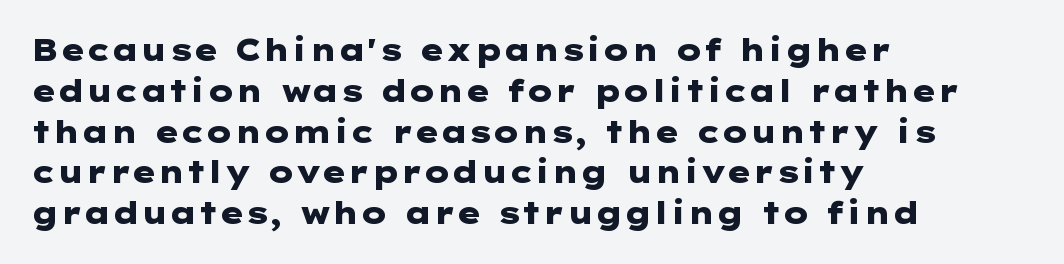
{"serif": "no", "italic": "no", "bold": "yes", "weight": "heavy", "width": "wide", "stroke_contrast": "low", "x_height": "medium", "underline": "no", "align": "left", "line_spacing": "normal", "line_spacing_ratio": 1.36, "letter_spacing": "normal", "letter_spacing_em": 0.0, "glyph_px": 30}
